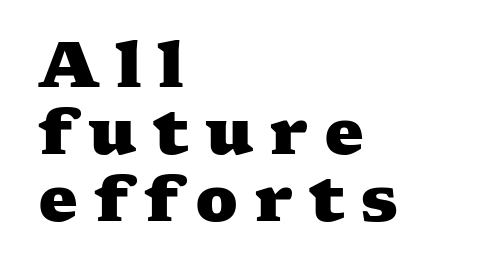
{"serif": "yes", "bold": "yes", "weight": "heavy", "width": "wide", "stroke_contrast": "medium", "x_height": "medium", "monospaced": "no", "underline": "no", "align": "left", "line_spacing": "tight", "line_spacing_ratio": 1.06, "letter_spacing": "wide", "letter_spacing_em": 0.25, "glyph_px": 63}
